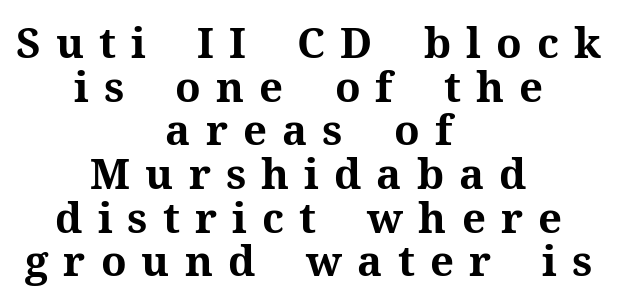
Quick note: not italic, upright. Baseline-to-baseline distance is barely more than the letter height. To sum up the face: it has serifs. Varying glyph widths throughout — classic text-font behaviour.
